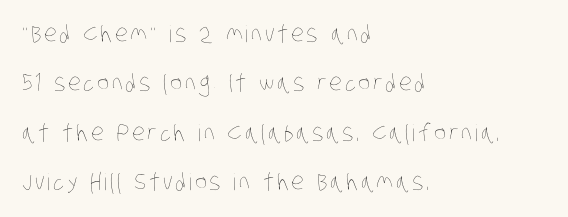
The image shows 23 px text type; set left-aligned, loose line spacing (2.15x), not underlined.
